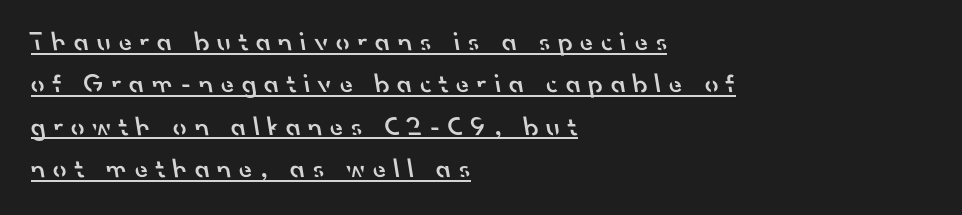
This rendering features underlined lettering. These lines have a slow, spaced-out rhythm from letter to letter. Summary of vertical rhythm: regular, with standard interline spacing. In CSS terms this would be text-align: left. Slightly chunky letters — semibold, I'd say, not full bold.
